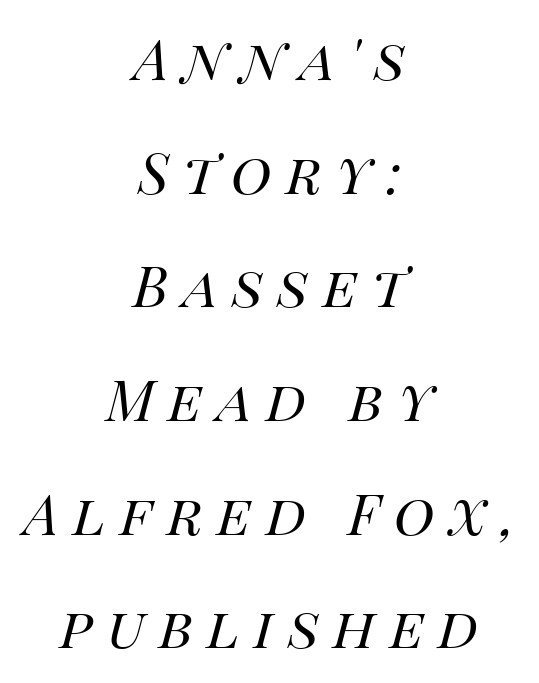
The image shows 56 px regular-weight type, italic (leaning right); set centered, loose line spacing (2.03x), unusually wide letter spacing (+0.25 em), not underlined; high stroke contrast and a large x-height.
